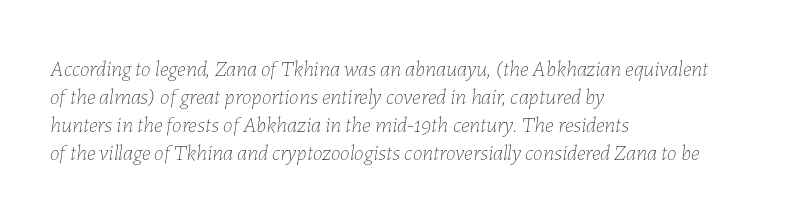
Anything drawn beneath the words? Only blank space. Heft: none added — not bold. Compared with typical body copy, the letter spacing here is the same. A normal amount of white space separates one row of letters from the next. Leftover space on each line is placed entirely after the last word. It's the slanting kind of type.
